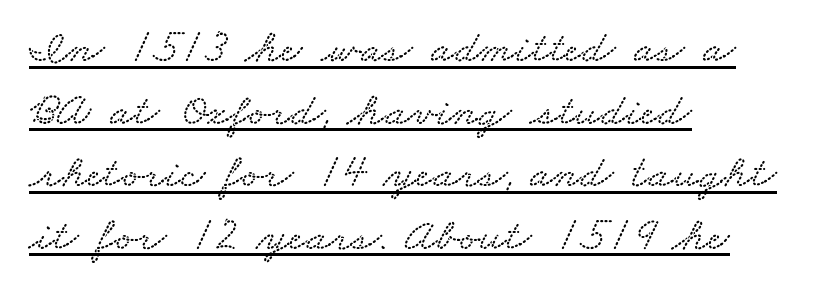
What's the leading like? Ordinary, nothing unusual. The letterforms sit shoulder to shoulder at normal distance. Each letter keeps its own natural width here, so spacing adapts to shape. If you drew a ruler down the left edge, every line would touch it. Decoration check: the copy is underlined.
